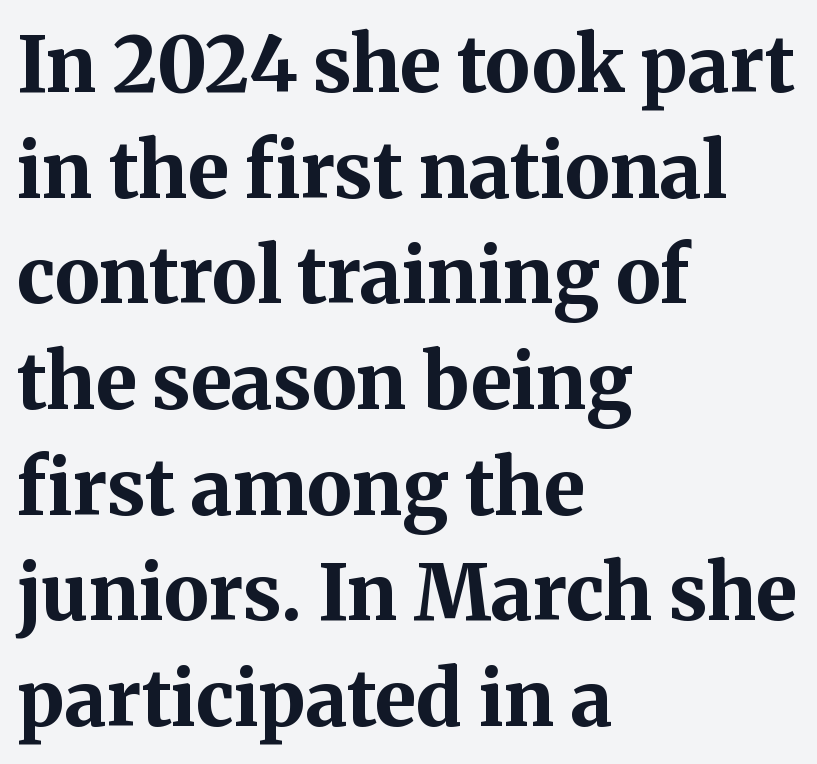
I'd call this a serif setting — the letters wear small feet. The paragraph shown leans on its left margin. Compared with typical paragraphs, the rows here are spaced about the same. Type without underlining.
